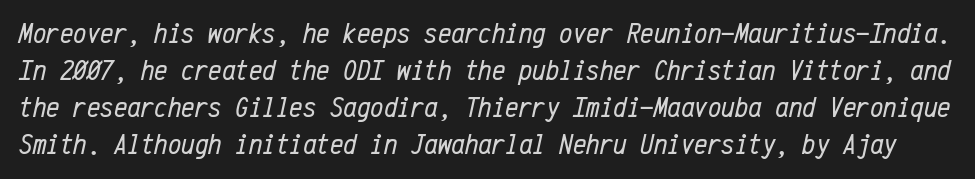
{"italic": "yes", "lean": "right", "slant_degrees": 12, "bold": "no", "weight": "regular", "width": "condensed", "stroke_contrast": "low", "x_height": "medium", "monospaced": "yes", "underline": "no", "line_spacing_ratio": 1.23, "letter_spacing": "normal", "letter_spacing_em": 0.0, "glyph_px": 30}
